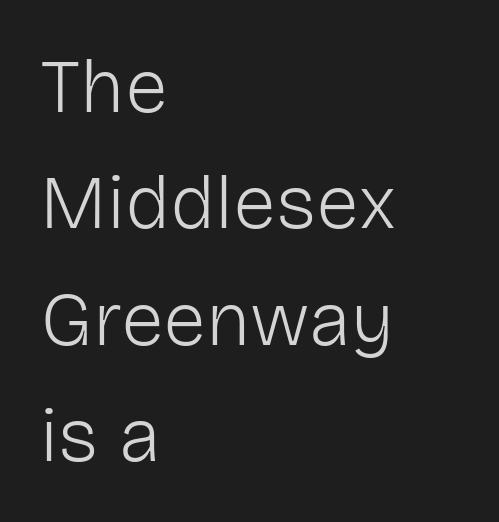
{"serif": "no", "italic": "no", "bold": "no", "weight": "light", "width": "normal", "stroke_contrast": "low", "x_height": "medium", "monospaced": "no", "underline": "no", "align": "left", "line_spacing": "normal", "line_spacing_ratio": 1.51, "letter_spacing": "normal", "letter_spacing_em": 0.0, "glyph_px": 77}
